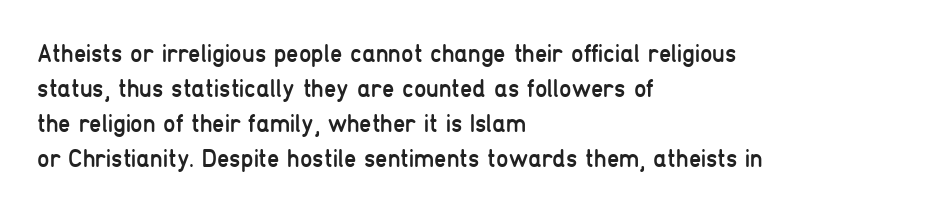
Nobody drew a line under any word here. The passage is arranged the way most books set body copy — flush left. Is the stroke heavy? The answer is a plain regular-or-lighter. Nobody touched the tracking dial on this one. A roman cut, with each character standing at attention. The space between consecutive lines is moderate.
